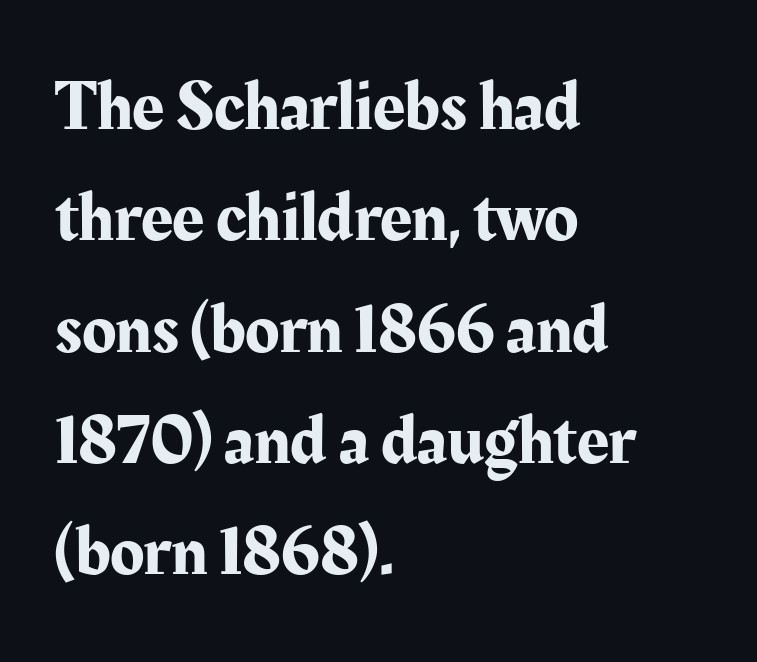
{"serif": "yes", "italic": "no", "width": "normal", "stroke_contrast": "medium", "x_height": "medium", "monospaced": "no", "underline": "no", "align": "left", "line_spacing": "normal", "line_spacing_ratio": 1.59, "letter_spacing": "normal", "letter_spacing_em": 0.0, "glyph_px": 70}
